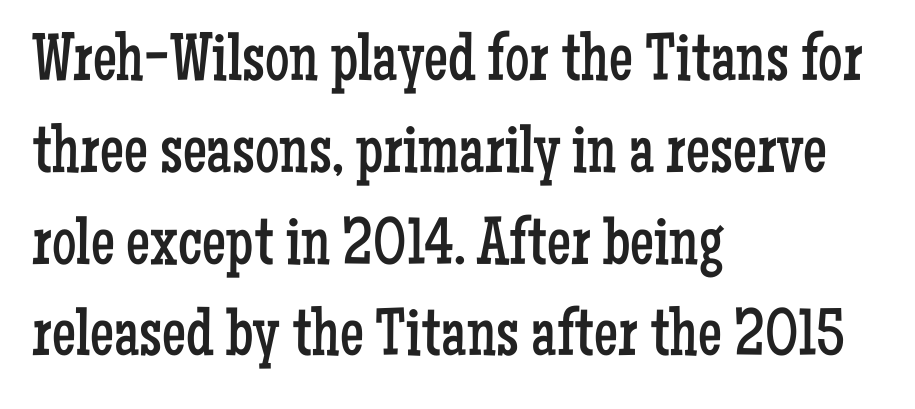
Every character sits straight up, as roman type does. You could call the tracking neutral — neither tight nor loose. The paragraph shown leans on its left margin. The text was rendered using a seriffed face with decorative stroke endings. Varying glyph widths throughout — classic text-font behaviour. The string is rendered with underlining switched off.
